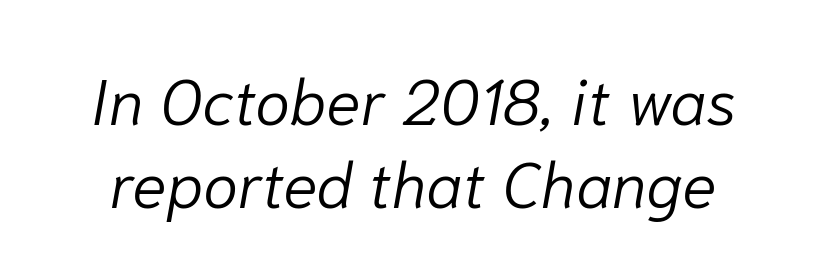
The lines sit at an ordinary, default distance from one another. The letters advance in unequal steps, a hallmark of proportional type. Designer's note — italics engaged. Has an underline been added? It has not.
